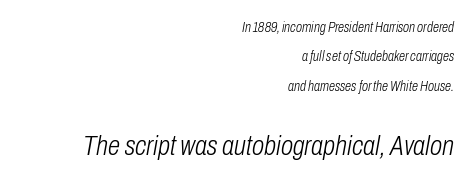
Q: Is the text bold? A: No.
Q: Is the text italic (slanted)? A: Yes, it leans right by about 10 degrees.
Q: Is the text underlined? A: No.
Q: How is the paragraph aligned? A: Right-aligned.
Q: Is the spacing between letters normal or unusually wide? A: Normal.
Q: Is the spacing between lines tight, normal or loose? A: Loose.
Q: Which block of text is set in a larger size, the first (top) or the second (bottom)? A: The second (bottom) one.
Q: Width (condensed, normal, or wide)? A: Condensed.
Q: Stroke contrast? A: Low.
Q: x-height? A: Medium.
Q: Monospaced? A: No.
